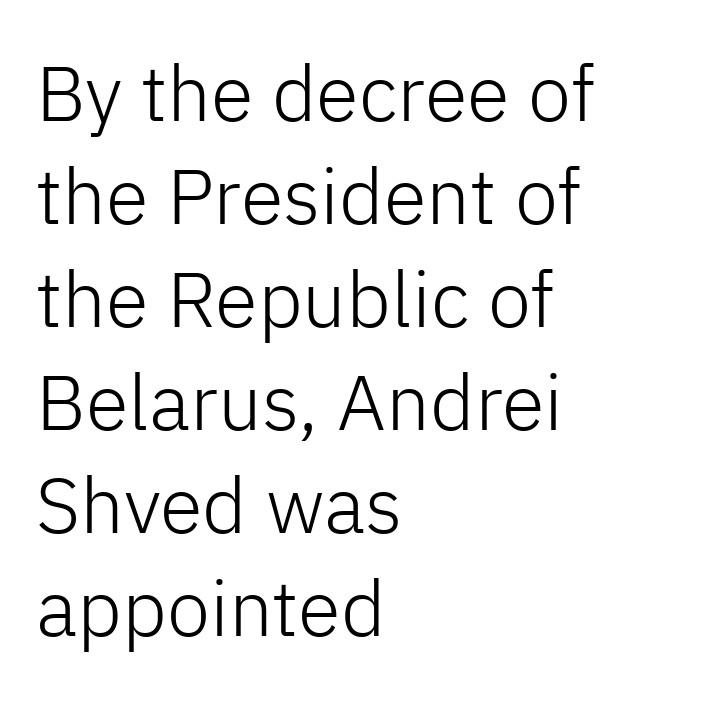
Q: Is the text bold? A: No.
Q: Is the text italic (slanted)? A: No, it is upright.
Q: Is the typeface a serif or a sans-serif typeface? A: Sans-serif.
Q: Is the text underlined? A: No.
Q: How is the paragraph aligned? A: Left-aligned.
Q: Is the spacing between letters normal or unusually wide? A: Normal.
Q: Is the spacing between lines tight, normal or loose? A: Normal.
Q: Width (condensed, normal, or wide)? A: Normal.
Q: Stroke contrast? A: Low.
Q: x-height? A: Medium.
Q: Monospaced? A: No.
